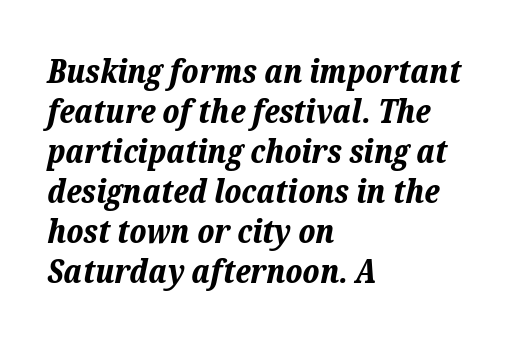
The image shows 33 px bold type, italic (leaning right); set left-aligned, line spacing 1.21x, normal letter spacing, not underlined; low stroke contrast and a medium x-height.
